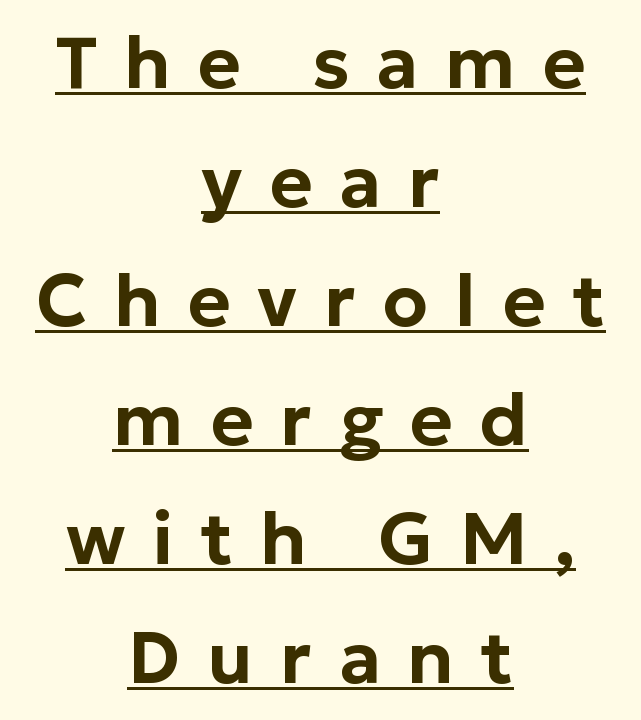
Inter-character spacing is expanded well beyond the font's built-in metrics. Quick note: underline on. The rendering uses natural spacing where letterforms have individual widths. The compositor balanced each line on the midline. You can tell it's not italic because the verticals are truly vertical. The typeface chosen for these lines omits serifs.
